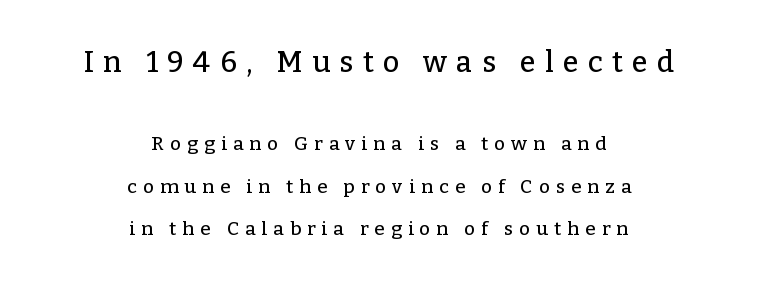
{"serif": "yes", "italic": "no", "width": "normal", "stroke_contrast": "low", "x_height": "medium", "monospaced": "no", "underline": "no", "align": "center", "line_spacing": "loose", "line_spacing_ratio": 2.24, "letter_spacing": "wide", "letter_spacing_em": 0.32, "larger_block": "first", "size_ratio": 1.53, "glyph_px": 29}
